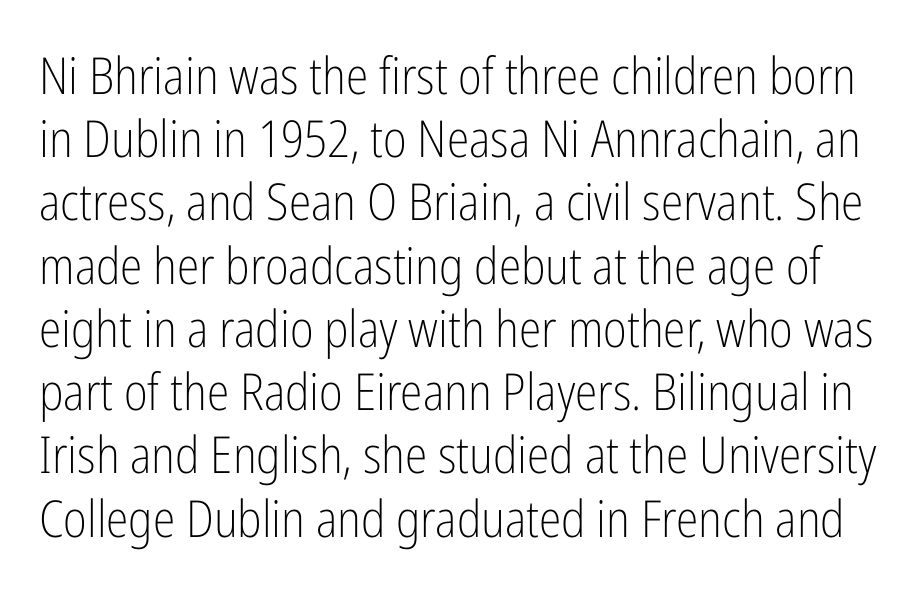
Q: Is the text bold? A: No.
Q: Is the text italic (slanted)? A: No, it is upright.
Q: Is the typeface a serif or a sans-serif typeface? A: Sans-serif.
Q: Is the text underlined? A: No.
Q: Is the spacing between letters normal or unusually wide? A: Normal.
Q: Width (condensed, normal, or wide)? A: Condensed.
Q: Stroke contrast? A: Low.
Q: x-height? A: Medium.
Q: Monospaced? A: No.
